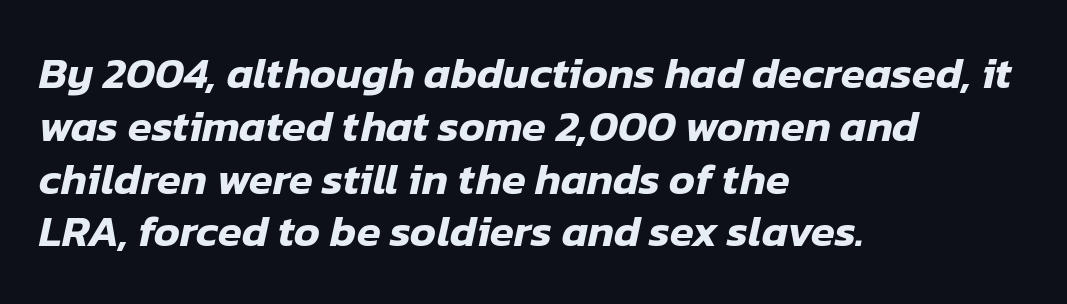
Q: Is the text italic (slanted)? A: Yes, it leans right by about 12 degrees.
Q: Is the text underlined? A: No.
Q: How is the paragraph aligned? A: Left-aligned.
Q: Is the spacing between letters normal or unusually wide? A: Normal.
Q: Width (condensed, normal, or wide)? A: Normal.
Q: Stroke contrast? A: Low.
Q: x-height? A: Medium.
Q: Monospaced? A: No.
